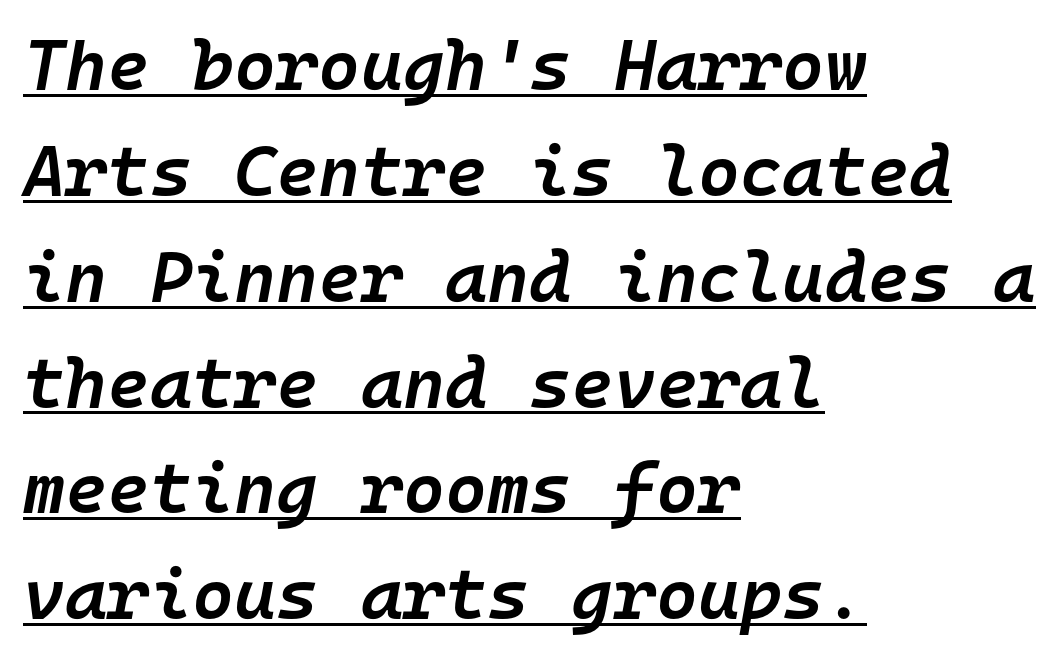
Leftover space on each line is placed entirely after the last word. Glance below the letters and you will spot a drawn line. Students, observe: this is what conventionally led text looks like. Summary of weight: moderately heavy, a semibold.
